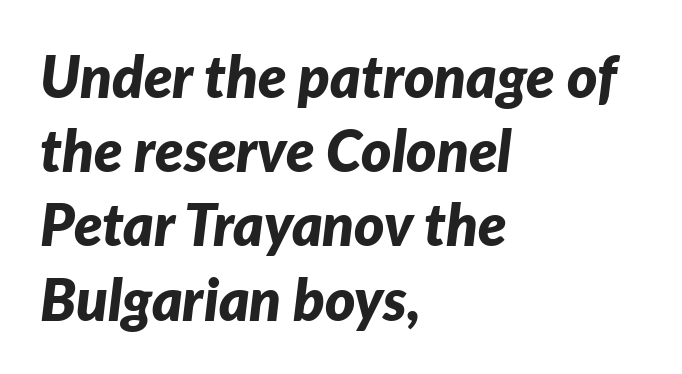
The letters advance in unequal steps, a hallmark of proportional type. I'd describe the lettering as bold — thick and assertive. The leading is moderate, giving the passage an even texture. Is the type slanted? Yes — the strokes lean at a clear angle. The horizontal fit of the characters is conventional and even.
